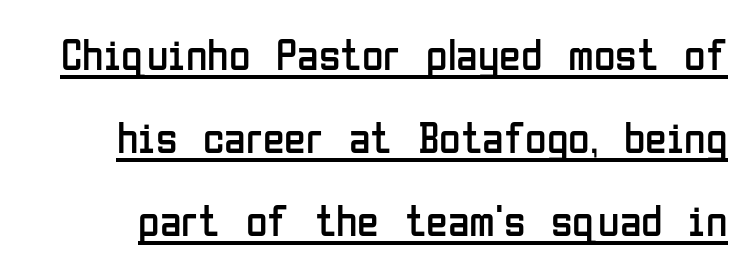
{"serif": "no", "italic": "no", "bold": "no", "weight": "regular", "width": "condensed", "stroke_contrast": "low", "x_height": "medium", "monospaced": "no", "underline": "yes", "line_spacing_ratio": 1.89, "letter_spacing": "normal", "letter_spacing_em": 0.0, "glyph_px": 44}
